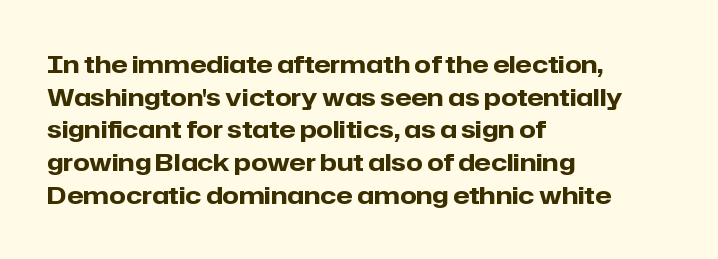
Q: Is the text bold? A: Yes.
Q: Is the text italic (slanted)? A: No, it is upright.
Q: Is the text underlined? A: No.
Q: How is the paragraph aligned? A: Left-aligned.
Q: Is the spacing between letters normal or unusually wide? A: Normal.
Q: Is the spacing between lines tight, normal or loose? A: Normal.
